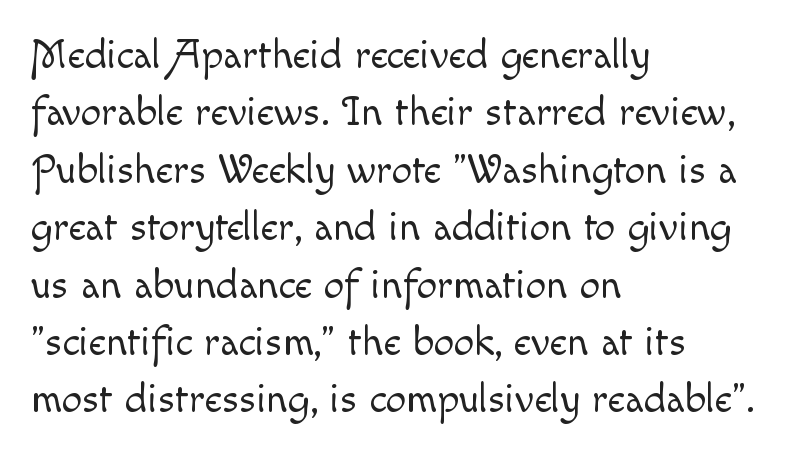
The image shows 41 px light type, upright; set left-aligned, normal line spacing (1.4x), normal letter spacing, not underlined; a small x-height.
